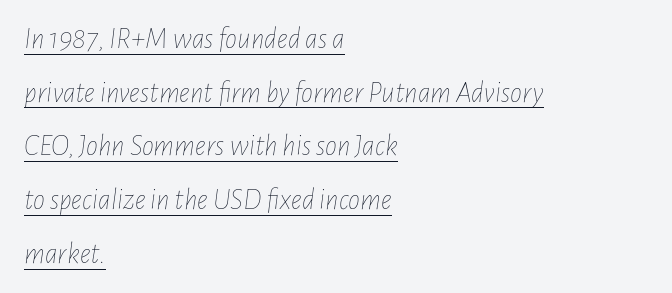
Q: Is the text bold? A: No.
Q: Is the text italic (slanted)? A: Yes, it leans right by about 7 degrees.
Q: Is the text underlined? A: Yes.
Q: How is the paragraph aligned? A: Left-aligned.
Q: Is the spacing between letters normal or unusually wide? A: Normal.
Q: Width (condensed, normal, or wide)? A: Condensed.
Q: Stroke contrast? A: Low.
Q: x-height? A: Medium.
Q: Monospaced? A: No.
